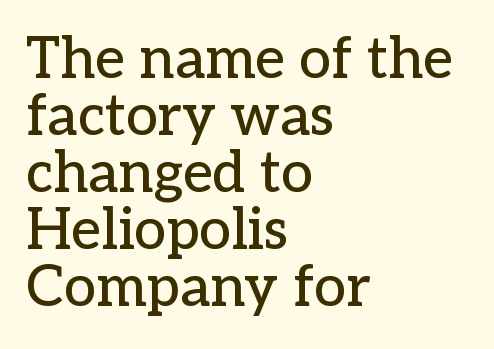
Q: Is the text italic (slanted)? A: No, it is upright.
Q: Is the typeface a serif or a sans-serif typeface? A: Serif.
Q: Is the text underlined? A: No.
Q: How is the paragraph aligned? A: Left-aligned.
Q: Is the spacing between letters normal or unusually wide? A: Normal.
Q: Is the spacing between lines tight, normal or loose? A: Tight.
Q: Width (condensed, normal, or wide)? A: Normal.
Q: Stroke contrast? A: Low.
Q: x-height? A: Medium.
Q: Monospaced? A: No.
